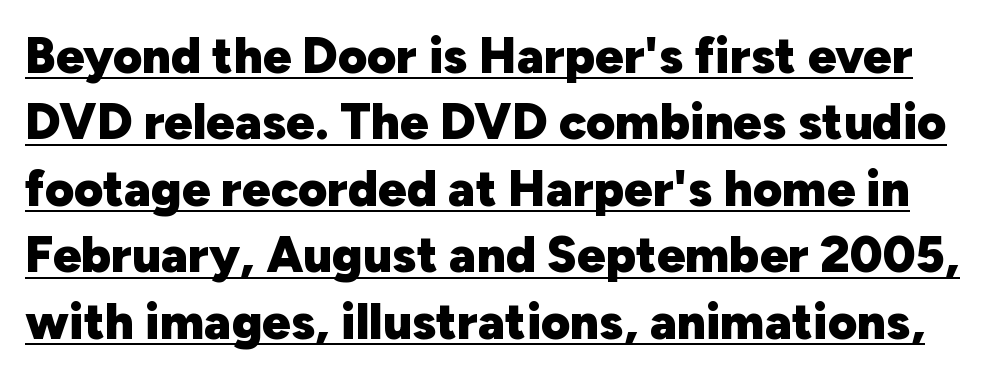
The image shows 50 px heavy sans-serif type, upright; set normal line spacing (1.33x), normal letter spacing, underlined; low stroke contrast and a medium x-height.
